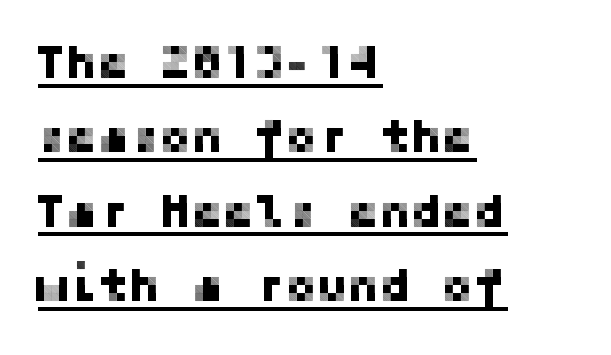
The image shows 47 px sans-serif type, upright; set left-aligned, normal line spacing (1.58x), normal letter spacing, underlined; low stroke contrast and a medium x-height.
